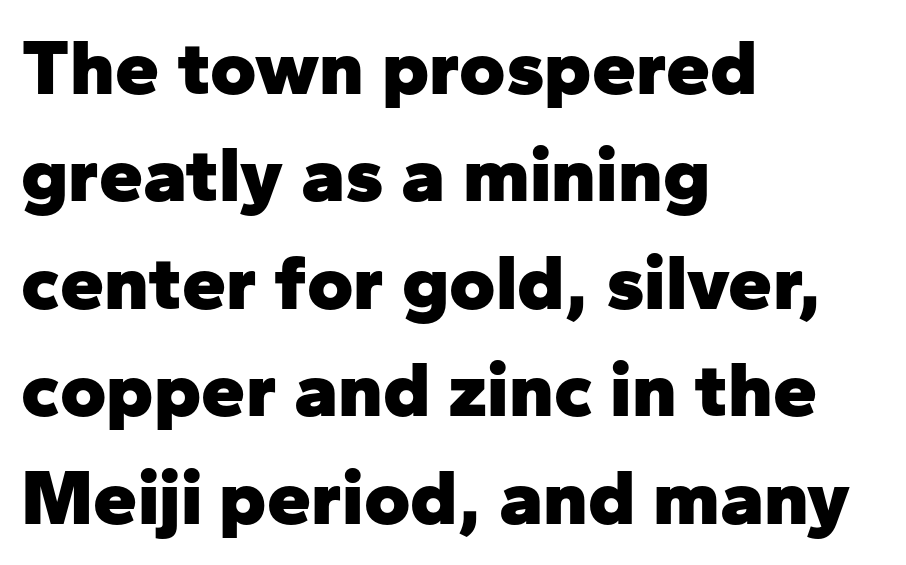
Q: Is the text bold? A: Yes.
Q: Is the text italic (slanted)? A: No, it is upright.
Q: Is the typeface a serif or a sans-serif typeface? A: Sans-serif.
Q: Is the text underlined? A: No.
Q: How is the paragraph aligned? A: Left-aligned.
Q: Is the spacing between letters normal or unusually wide? A: Normal.
Q: Is the spacing between lines tight, normal or loose? A: Normal.
Q: Width (condensed, normal, or wide)? A: Normal.
Q: Stroke contrast? A: Low.
Q: x-height? A: Medium.
Q: Monospaced? A: No.
